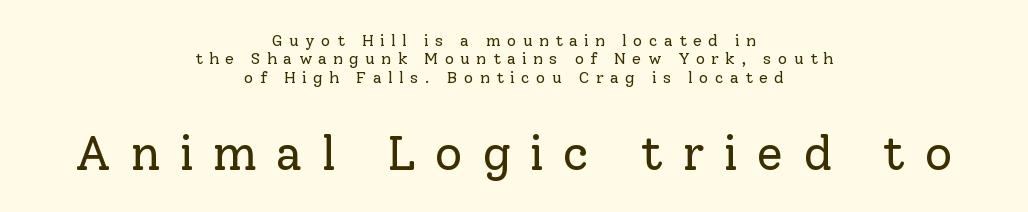
Q: Is the text bold? A: No.
Q: Is the text italic (slanted)? A: No, it is upright.
Q: Is the typeface a serif or a sans-serif typeface? A: Serif.
Q: Is the text underlined? A: No.
Q: How is the paragraph aligned? A: Centered.
Q: Is the spacing between letters normal or unusually wide? A: Unusually wide.
Q: Is the spacing between lines tight, normal or loose? A: Tight.
Q: Which block of text is set in a larger size, the first (top) or the second (bottom)? A: The second (bottom) one.
Q: Width (condensed, normal, or wide)? A: Normal.
Q: Stroke contrast? A: Low.
Q: x-height? A: Medium.
Q: Monospaced? A: No.
